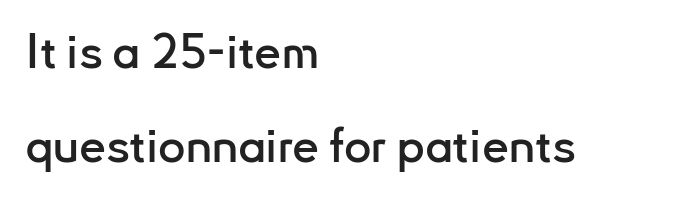
Compared with a centered layout, this one pins lines to the left instead. No extra tracking has been applied to these lines. Note the varied advance widths — an 'i' is clearly narrower than an 'm'. A roman cut, with each character standing at attention. The space directly below the letters is spotless. Quick note: interline space is abundant.
